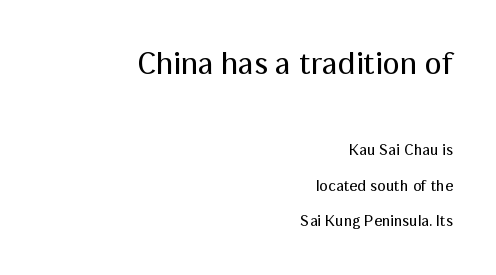
Q: Is the text bold? A: No.
Q: Is the text italic (slanted)? A: No, it is upright.
Q: Is the typeface a serif or a sans-serif typeface? A: Sans-serif.
Q: Is the text underlined? A: No.
Q: How is the paragraph aligned? A: Right-aligned.
Q: Is the spacing between letters normal or unusually wide? A: Normal.
Q: Is the spacing between lines tight, normal or loose? A: Loose.
Q: Which block of text is set in a larger size, the first (top) or the second (bottom)? A: The first (top) one.
Q: Width (condensed, normal, or wide)? A: Normal.
Q: Stroke contrast? A: Medium.
Q: x-height? A: Medium.
Q: Monospaced? A: No.
